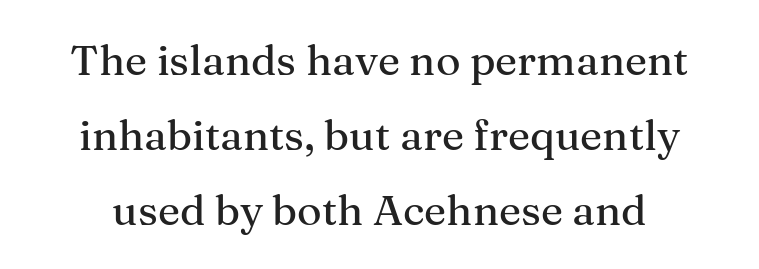
Q: Is the text italic (slanted)? A: No, it is upright.
Q: Is the typeface a serif or a sans-serif typeface? A: Serif.
Q: Is the text underlined? A: No.
Q: Is the spacing between letters normal or unusually wide? A: Normal.
Q: Width (condensed, normal, or wide)? A: Normal.
Q: Stroke contrast? A: Medium.
Q: x-height? A: Medium.
Q: Monospaced? A: No.
